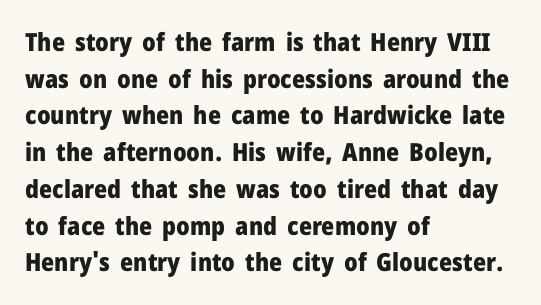
Q: Is the text bold? A: Yes.
Q: Is the text italic (slanted)? A: No, it is upright.
Q: Is the text underlined? A: No.
Q: How is the paragraph aligned? A: Left-aligned.
Q: Is the spacing between letters normal or unusually wide? A: Normal.
Q: Is the spacing between lines tight, normal or loose? A: Normal.
